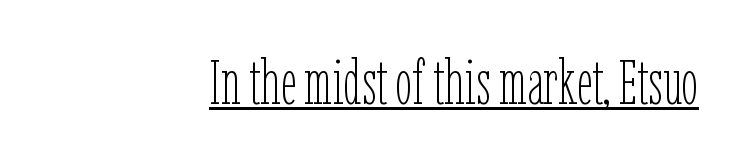
The horizontal fit of the characters is conventional and even. Every stem runs plumb, perpendicular to the baseline. These lines are rendered in a variable-pitch font. Bold? No — there's no thickening of the strokes.
